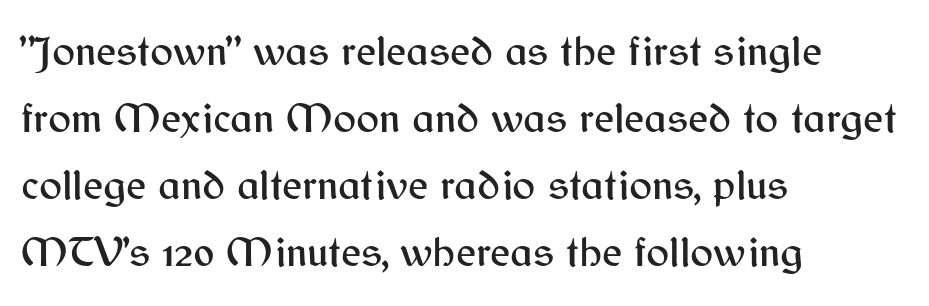
The image shows 43 px sans-serif type, upright; set left-aligned, normal line spacing (1.56x), normal letter spacing, not underlined; medium stroke contrast and a medium x-height.
